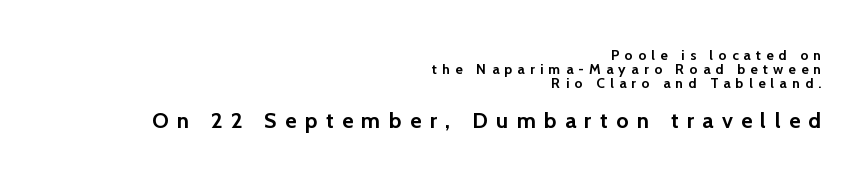
Q: Is the text bold? A: Yes.
Q: Is the text italic (slanted)? A: No, it is upright.
Q: Is the text underlined? A: No.
Q: How is the paragraph aligned? A: Right-aligned.
Q: Is the spacing between letters normal or unusually wide? A: Unusually wide.
Q: Is the spacing between lines tight, normal or loose? A: Tight.
Q: Which block of text is set in a larger size, the first (top) or the second (bottom)? A: The second (bottom) one.
